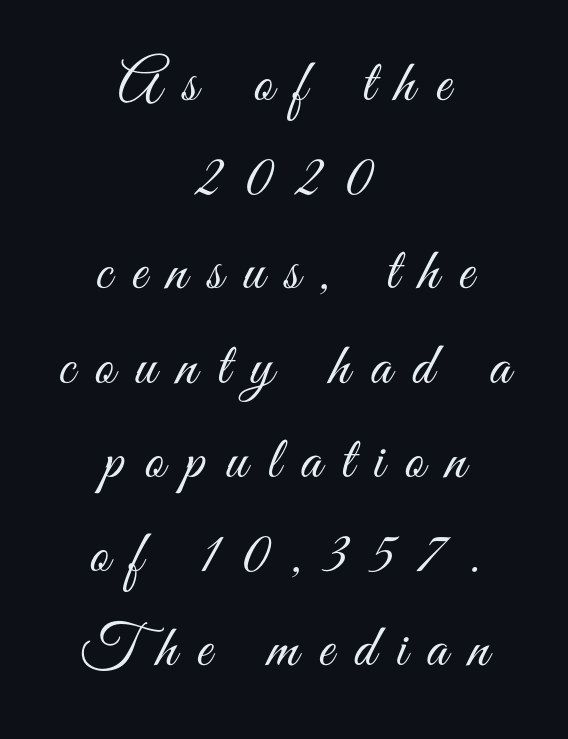
{"serif": "no", "bold": "no", "weight": "light", "width": "condensed", "stroke_contrast": "medium", "x_height": "small", "monospaced": "no", "underline": "no", "align": "center", "line_spacing": "normal", "line_spacing_ratio": 1.57, "letter_spacing": "wide", "letter_spacing_em": 0.34, "glyph_px": 60}
